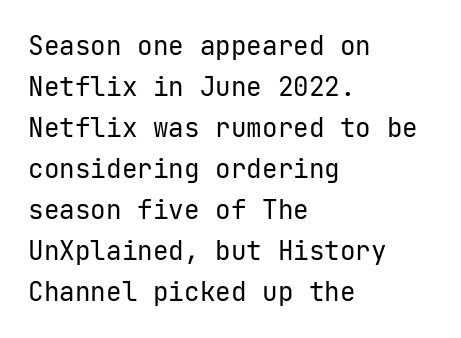
Q: Is the text bold? A: No.
Q: Is the text italic (slanted)? A: No, it is upright.
Q: Is the text underlined? A: No.
Q: How is the paragraph aligned? A: Left-aligned.
Q: Is the spacing between letters normal or unusually wide? A: Normal.
Q: Is the spacing between lines tight, normal or loose? A: Normal.
